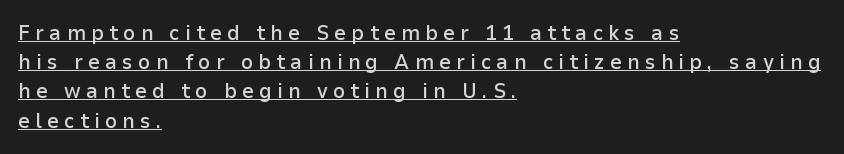
Ascenders rise straight up at ninety degrees. The lettering is marked with a stroke running underneath it. The compositor pushed each line to the left boundary. Weight: semibold (demi). Spacing between characters has been opened up far beyond the box default. Successive baselines arrive at the customary interval.
